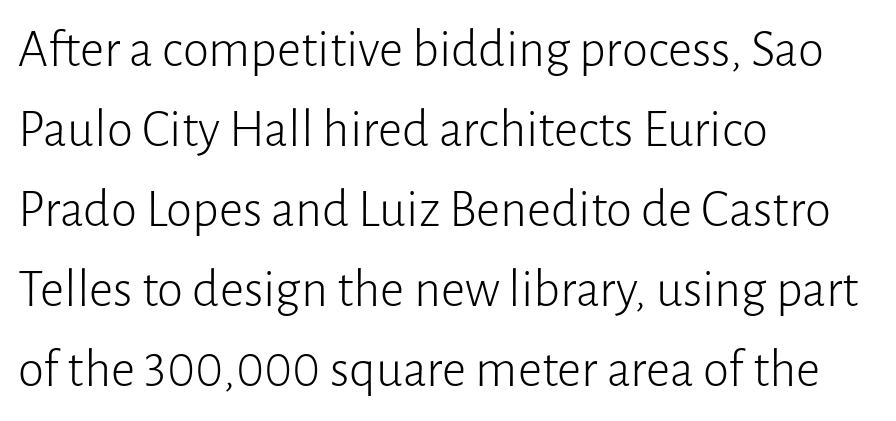
The image shows 53 px light sans-serif type, upright; set left-aligned, normal line spacing (1.51x), normal letter spacing, not underlined; low stroke contrast and a medium x-height.
